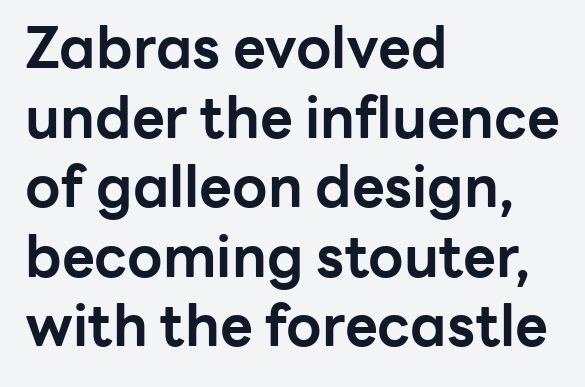
The line texture is even and compact thanks to regular tracking. Note the varied advance widths — an 'i' is clearly narrower than an 'm'. Nope, not italic — everything's standing straight. Words float on clear page, feet unadorned. Typeset ragged right — the left edge is the straight one.
